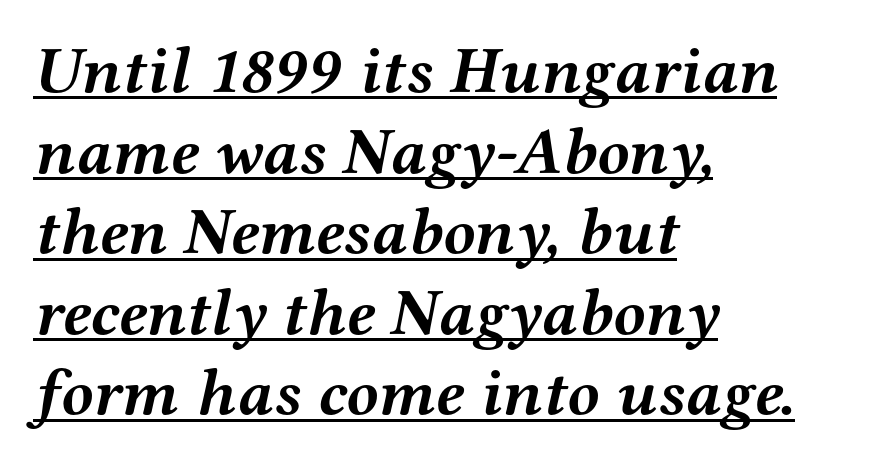
{"serif": "yes", "italic": "yes", "lean": "right", "slant_degrees": 12, "bold": "yes", "weight": "semibold", "width": "wide", "stroke_contrast": "medium", "x_height": "medium", "monospaced": "no", "underline": "yes", "align": "left", "line_spacing_ratio": 1.22, "letter_spacing": "normal", "letter_spacing_em": 0.0, "glyph_px": 66}
